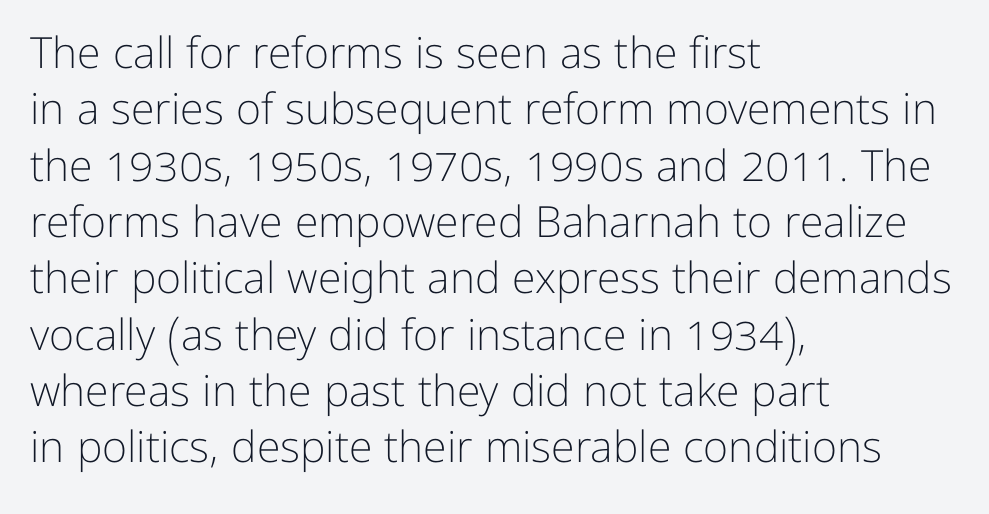
{"serif": "no", "italic": "no", "bold": "no", "weight": "light", "width": "normal", "stroke_contrast": "low", "x_height": "medium", "monospaced": "no", "underline": "no", "align": "left", "line_spacing": "normal", "line_spacing_ratio": 1.31, "letter_spacing": "normal", "letter_spacing_em": 0.0, "glyph_px": 43}
